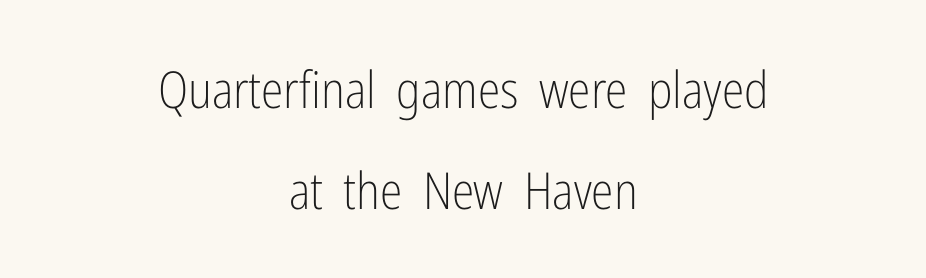
{"serif": "no", "italic": "no", "bold": "no", "weight": "light", "width": "condensed", "stroke_contrast": "low", "x_height": "medium", "monospaced": "no", "underline": "no", "align": "center", "line_spacing": "loose", "line_spacing_ratio": 1.99, "letter_spacing": "normal", "letter_spacing_em": 0.0, "glyph_px": 51}
